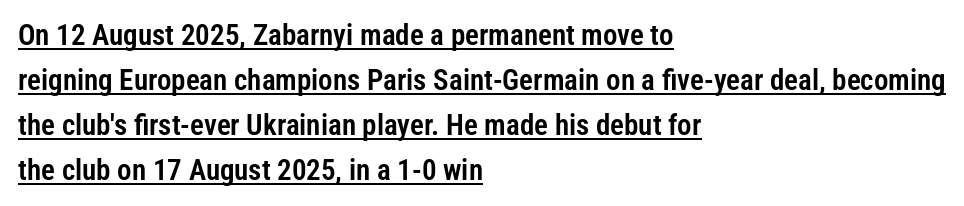
{"serif": "no", "italic": "no", "width": "condensed", "stroke_contrast": "low", "x_height": "medium", "monospaced": "no", "underline": "yes", "align": "left", "line_spacing": "normal", "line_spacing_ratio": 1.55, "letter_spacing": "normal", "letter_spacing_em": 0.0, "glyph_px": 29}
